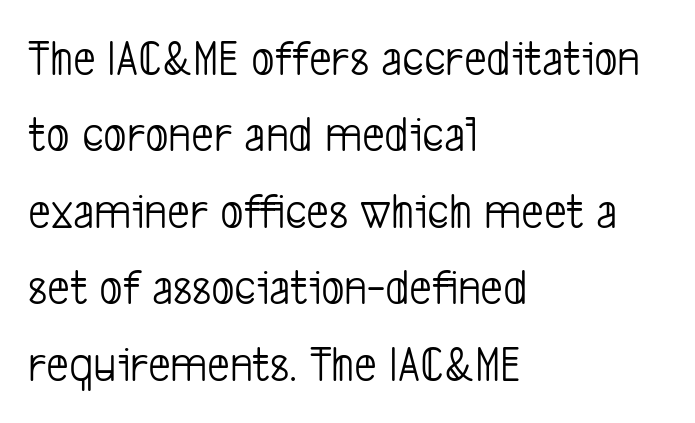
The rows are spaced the way most documents space them. Is the type heavy? It reads as light-to-regular instead. Does the type have serifs? No, each stem ends abruptly. Proportional: the letters do not fall into vertical columns. The horizontal fit of the characters is conventional and even.
